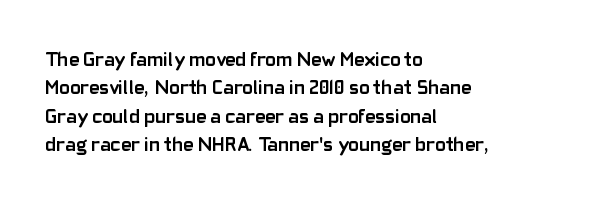
Q: Is the text bold? A: Yes.
Q: Is the text italic (slanted)? A: No, it is upright.
Q: Is the text underlined? A: No.
Q: How is the paragraph aligned? A: Left-aligned.
Q: Is the spacing between letters normal or unusually wide? A: Normal.
Q: Is the spacing between lines tight, normal or loose? A: Normal.
